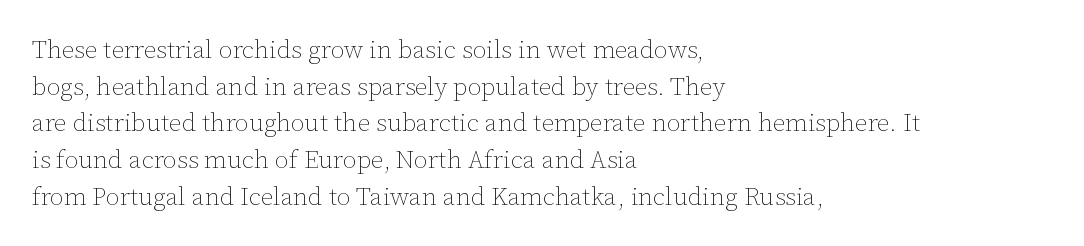
Weight: in the light-to-regular range. In CSS terms this would be text-align: left. The letters stand straight up with perfectly vertical stems. Each new line begins a customary step beneath the previous one. Characters follow at the spacing the type designer built in.
